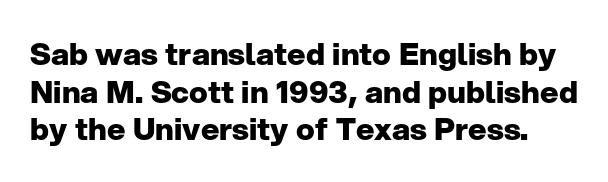
{"serif": "no", "italic": "no", "bold": "yes", "weight": "heavy", "width": "normal", "stroke_contrast": "low", "x_height": "medium", "monospaced": "no", "underline": "no", "line_spacing_ratio": 1.21, "letter_spacing": "normal", "letter_spacing_em": 0.0, "glyph_px": 31}
